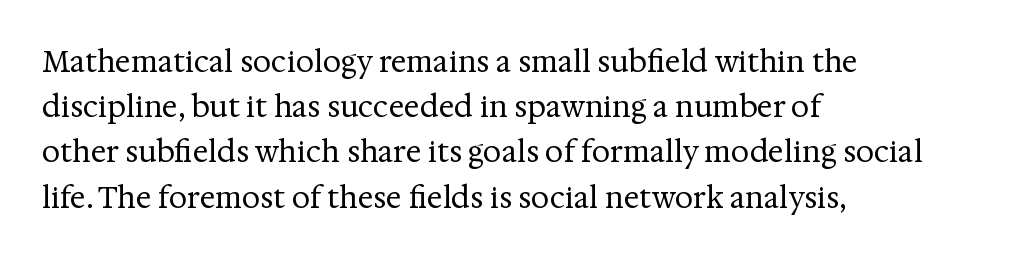
The image shows 29 px regular-weight serif type, upright; set left-aligned, normal line spacing (1.56x), normal letter spacing, not underlined; medium stroke contrast and a medium x-height.
